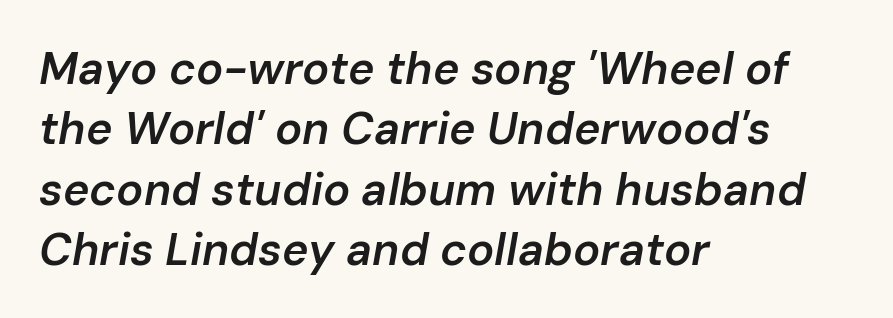
The image shows 45 px semibold type, italic (leaning right); set left-aligned, normal line spacing (1.34x), normal letter spacing, not underlined; low stroke contrast and a medium x-height.
